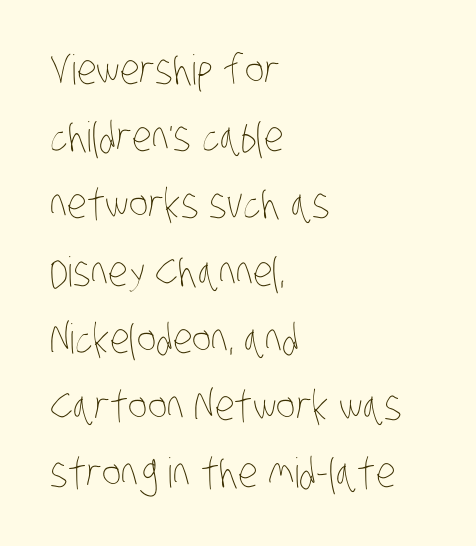
{"bold": "no", "weight": "thin", "width": "condensed", "stroke_contrast": "low", "x_height": "large", "monospaced": "no", "underline": "no", "align": "left", "line_spacing": "normal", "line_spacing_ratio": 1.64, "letter_spacing": "normal", "letter_spacing_em": 0.0, "glyph_px": 41}
